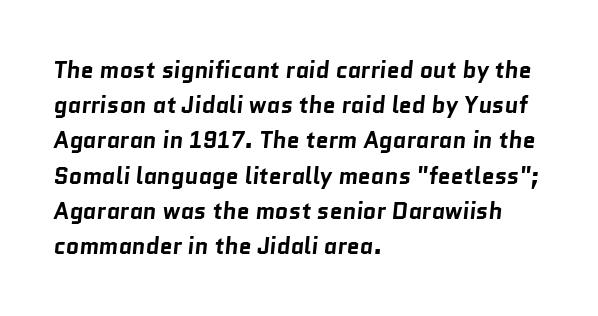
Q: Is the text bold? A: Yes.
Q: Is the text underlined? A: No.
Q: How is the paragraph aligned? A: Left-aligned.
Q: Is the spacing between letters normal or unusually wide? A: Normal.
Q: Is the spacing between lines tight, normal or loose? A: Normal.
